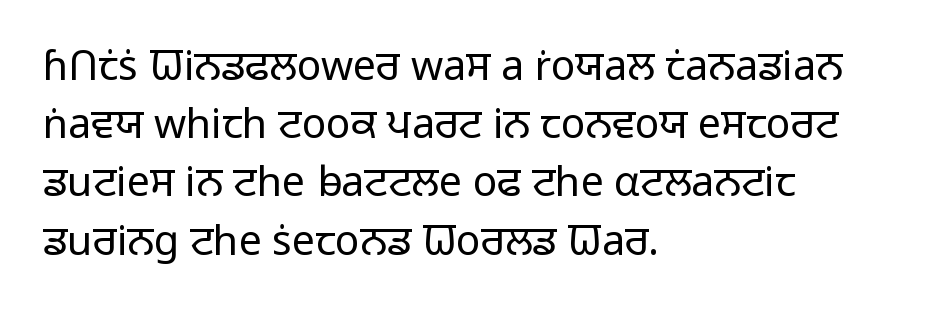
Q: Is the text bold? A: No.
Q: Is the text italic (slanted)? A: No, it is upright.
Q: Is the typeface a serif or a sans-serif typeface? A: Sans-serif.
Q: Is the text underlined? A: No.
Q: How is the paragraph aligned? A: Left-aligned.
Q: Is the spacing between letters normal or unusually wide? A: Normal.
Q: Is the spacing between lines tight, normal or loose? A: Normal.
Q: Width (condensed, normal, or wide)? A: Normal.
Q: Stroke contrast? A: Low.
Q: x-height? A: Medium.
Q: Monospaced? A: No.
